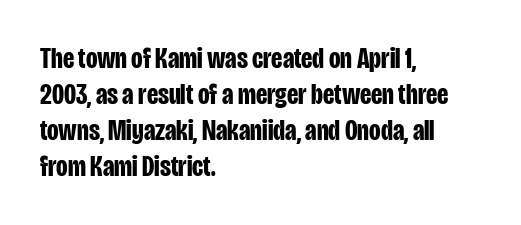
You could not count columns in this text — the font is proportionally spaced. Stroke terminals: plain, sans-serif. Layout note: lines flush left. Beneath every word, the page is bare. Upright lettering throughout.
